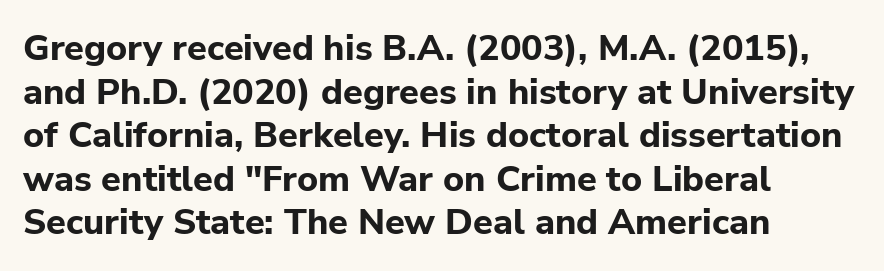
The image shows 36 px bold sans-serif type, upright; set left-aligned, line spacing 1.21x, normal letter spacing, not underlined; low stroke contrast and a medium x-height.
